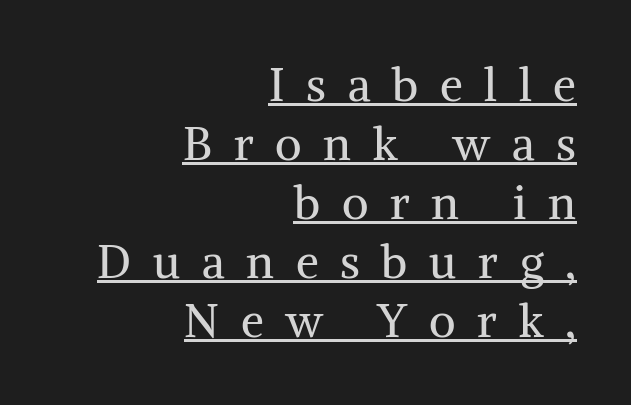
The image shows 46 px regular-weight serif type, upright; set right-aligned, normal line spacing (1.28x), unusually wide letter spacing (+0.47 em), underlined; medium stroke contrast and a medium x-height.
